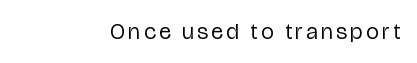
Honestly, there is no underline to notice here at all. This is roman type, the default non-slanted kind. Weight: not bold — regular or lighter.
